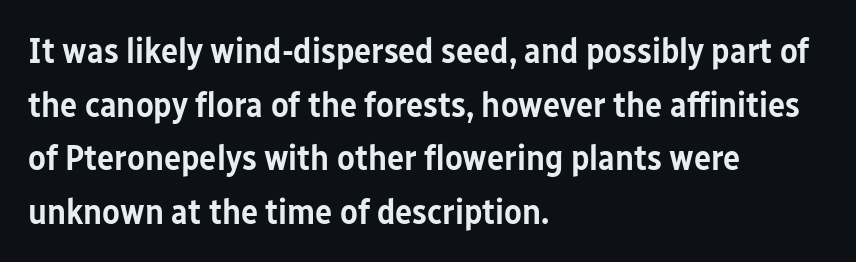
{"serif": "no", "italic": "no", "bold": "semi", "weight": "semibold", "width": "condensed", "stroke_contrast": "low", "x_height": "medium", "monospaced": "no", "underline": "no", "align": "left", "line_spacing": "normal", "line_spacing_ratio": 1.49, "letter_spacing": "normal", "letter_spacing_em": 0.0, "glyph_px": 36}
